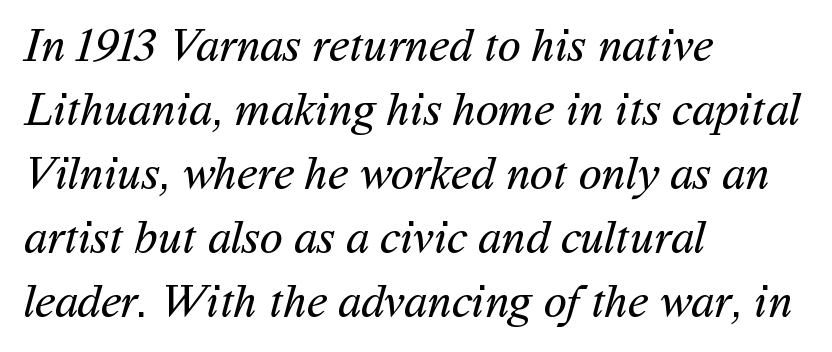
{"serif": "no", "bold": "no", "weight": "regular", "width": "normal", "stroke_contrast": "medium", "x_height": "medium", "monospaced": "no", "underline": "no", "align": "left", "line_spacing": "normal", "line_spacing_ratio": 1.36, "letter_spacing": "normal", "letter_spacing_em": 0.0, "glyph_px": 47}
